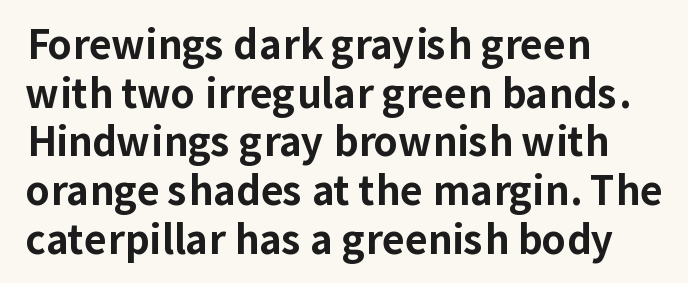
The image shows 39 px bold sans-serif type, upright; set left-aligned, normal line spacing (1.25x), normal letter spacing, not underlined; low stroke contrast and a medium x-height.
